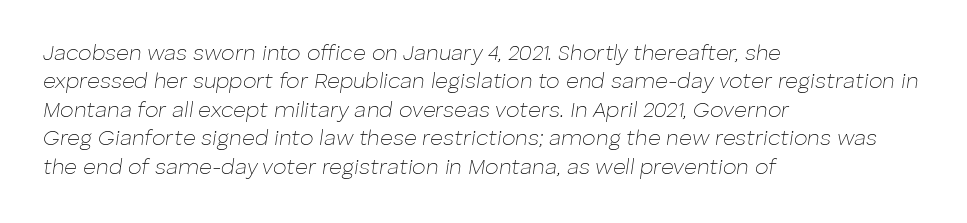
Q: Is the text bold? A: No.
Q: Is the text italic (slanted)? A: Yes, it leans right by about 8 degrees.
Q: Is the text underlined? A: No.
Q: How is the paragraph aligned? A: Left-aligned.
Q: Is the spacing between letters normal or unusually wide? A: Normal.
Q: Is the spacing between lines tight, normal or loose? A: Normal.
